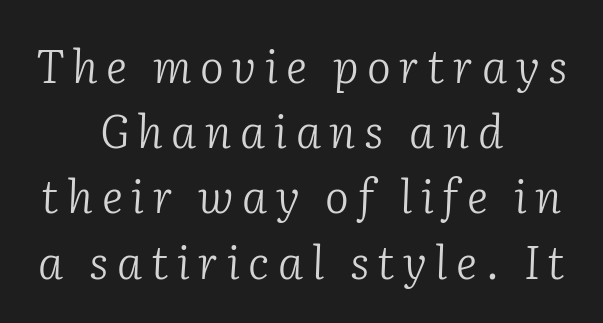
{"serif": "yes", "italic": "yes", "lean": "right", "slant_degrees": 2, "bold": "no", "weight": "light", "width": "normal", "stroke_contrast": "low", "x_height": "medium", "monospaced": "no", "underline": "no", "align": "center", "line_spacing": "normal", "line_spacing_ratio": 1.45, "glyph_px": 45}
